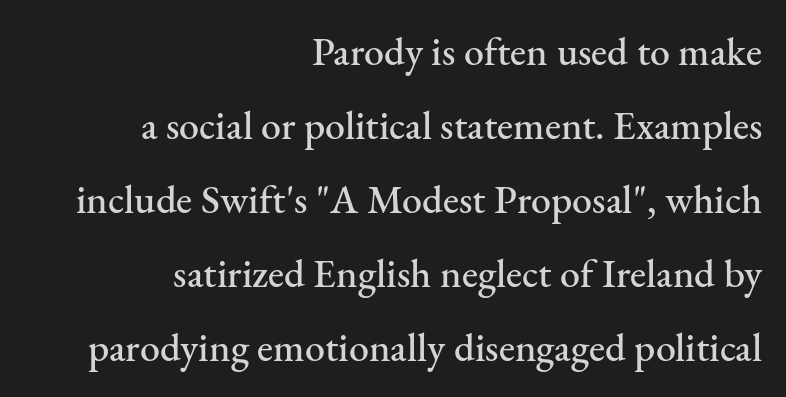
{"serif": "yes", "italic": "no", "width": "normal", "stroke_contrast": "medium", "x_height": "small", "monospaced": "no", "underline": "no", "align": "right", "line_spacing_ratio": 1.85, "letter_spacing": "normal", "letter_spacing_em": 0.0, "glyph_px": 40}
